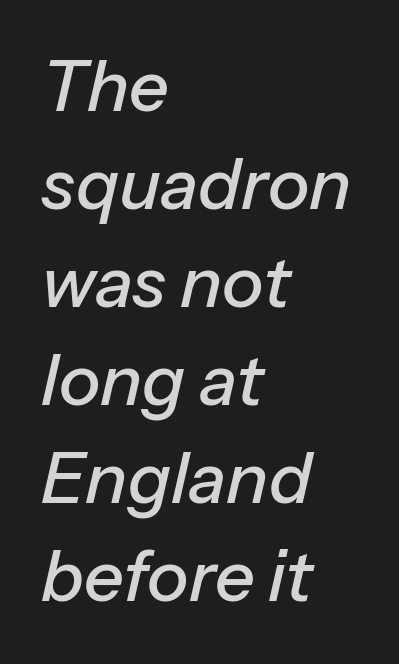
{"italic": "yes", "lean": "right", "slant_degrees": 13, "width": "normal", "stroke_contrast": "low", "x_height": "medium", "monospaced": "no", "underline": "no", "align": "left", "line_spacing": "normal", "line_spacing_ratio": 1.4, "letter_spacing": "normal", "letter_spacing_em": 0.0, "glyph_px": 70}
